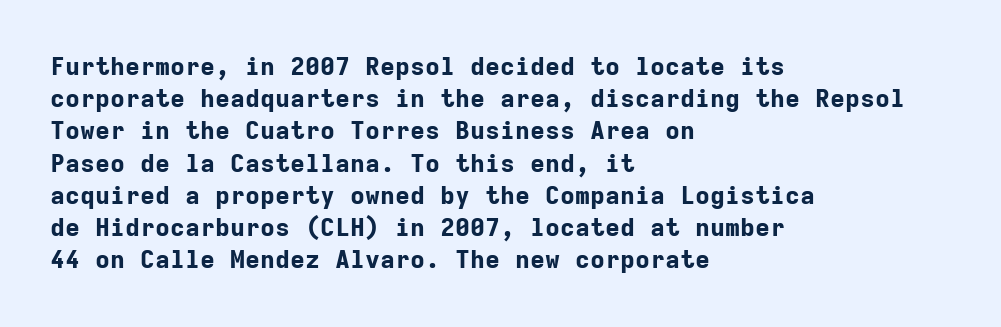
Q: Is the text bold? A: Yes.
Q: Is the text italic (slanted)? A: No, it is upright.
Q: Is the text underlined? A: No.
Q: How is the paragraph aligned? A: Left-aligned.
Q: Is the spacing between letters normal or unusually wide? A: Normal.
Q: Is the spacing between lines tight, normal or loose? A: Normal.
